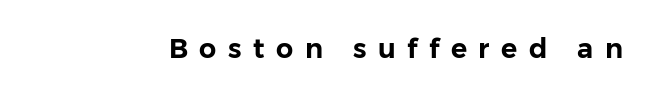
The image shows 27 px text type, upright; set unusually wide letter spacing (+0.43 em), not underlined.
